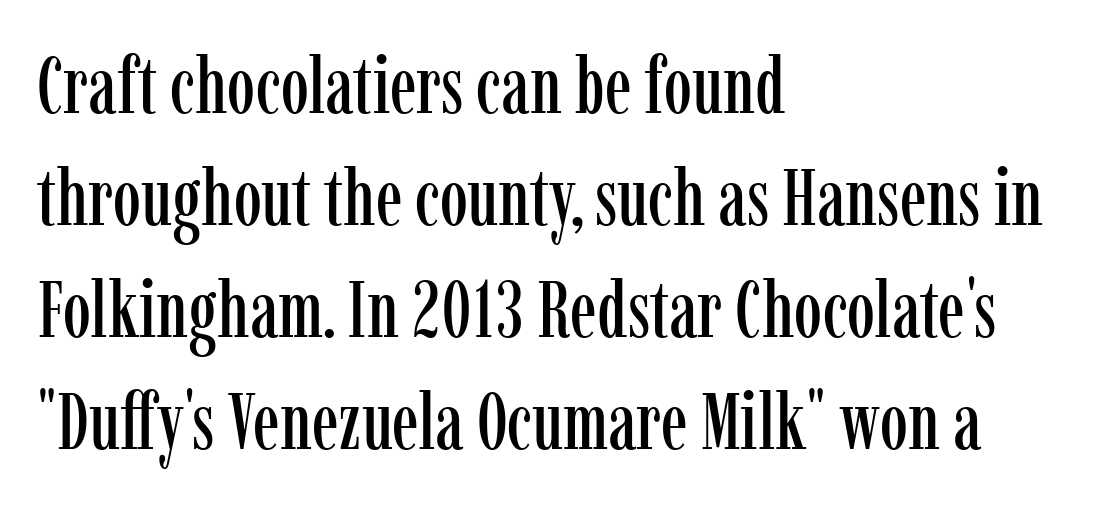
The image shows 80 px condensed serif type, upright; set left-aligned, normal line spacing (1.4x), normal letter spacing, not underlined; low stroke contrast and a medium x-height.
